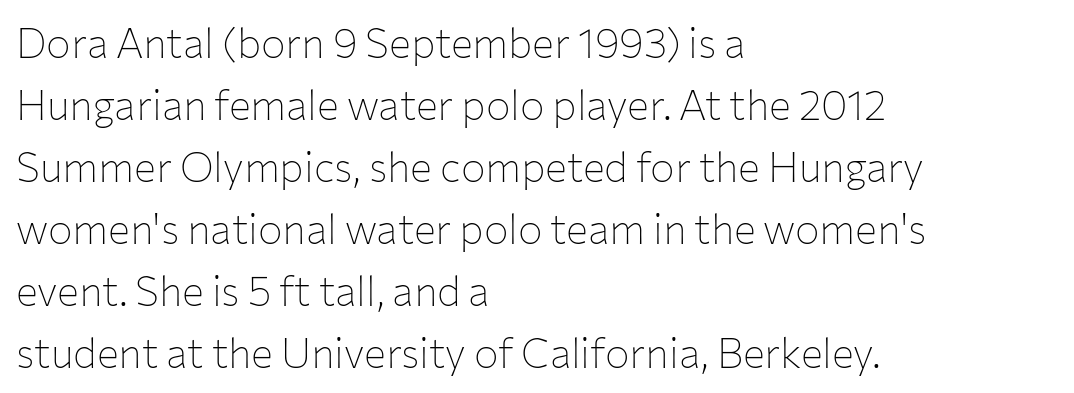
Baseline-to-baseline distance is the conventional proportion of letter height. Heft: none added — not bold. Students, note that the glyphs here touch the page at normal intervals. Varying glyph widths throughout — classic text-font behaviour. Casual observation: everything's shoved over to the left. The passage shown is typeset with a sans-serif family.
